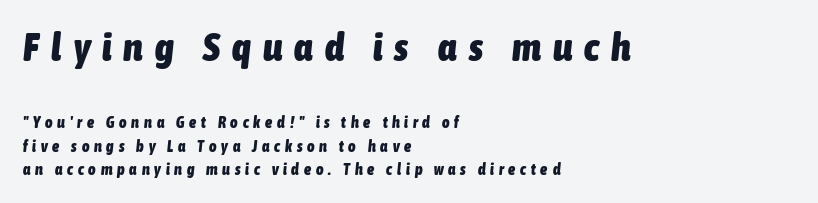
The image shows 40 px heavy, condensed type, italic (leaning right); set left-aligned, normal line spacing (1.46x), unusually wide letter spacing (+0.3 em), not underlined; the first (top) block is 2.5x larger; low stroke contrast and a medium x-height.
